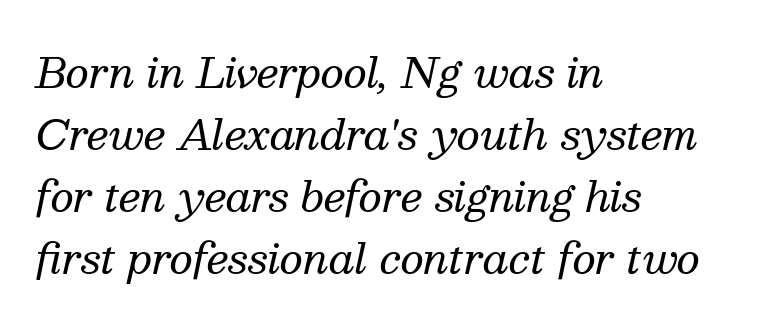
{"serif": "yes", "italic": "yes", "lean": "right", "slant_degrees": 13, "bold": "no", "weight": "regular", "width": "normal", "stroke_contrast": "medium", "x_height": "medium", "monospaced": "no", "underline": "no", "align": "left", "line_spacing": "normal", "line_spacing_ratio": 1.51, "letter_spacing": "normal", "letter_spacing_em": 0.0, "glyph_px": 41}
